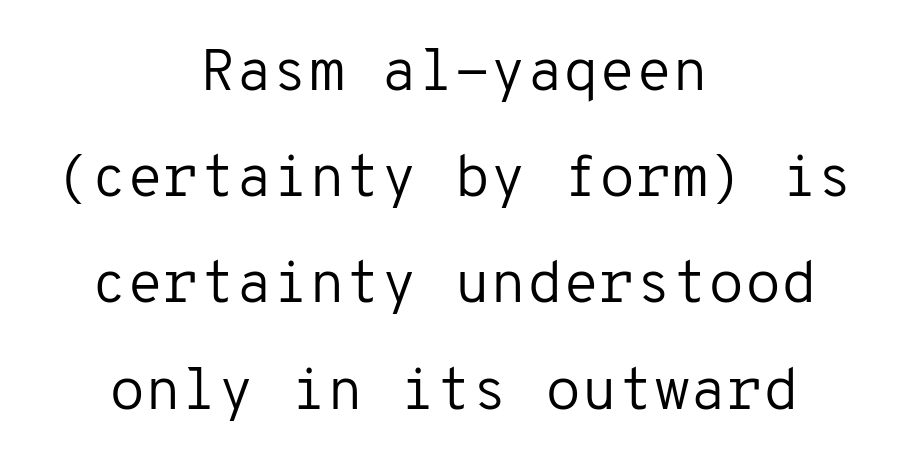
Q: Is the text bold? A: No.
Q: Is the text italic (slanted)? A: No, it is upright.
Q: Is the typeface a serif or a sans-serif typeface? A: Sans-serif.
Q: Is the text underlined? A: No.
Q: How is the paragraph aligned? A: Centered.
Q: Is the spacing between letters normal or unusually wide? A: Normal.
Q: Width (condensed, normal, or wide)? A: Normal.
Q: Stroke contrast? A: Low.
Q: x-height? A: Medium.
Q: Monospaced? A: Yes.
